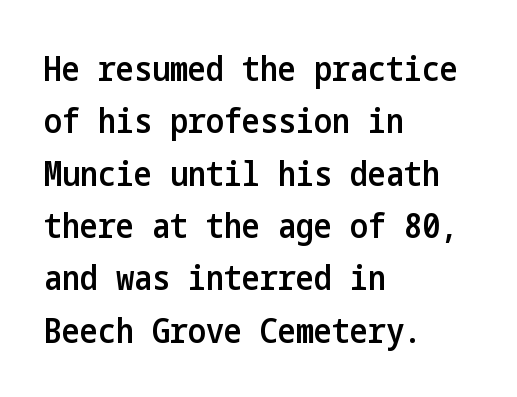
Is the letter spacing exaggerated? No — it looks like the ordinary default. This rendering uses left alignment, leaving the right contour irregular. You can tell from the bare stems that sans-serif type was used. Slightly chunky letters — semibold, I'd say, not full bold. Notice how descenders clear the ascenders below comfortably — that's standard leading. Designer's note — italics off, roman on.
